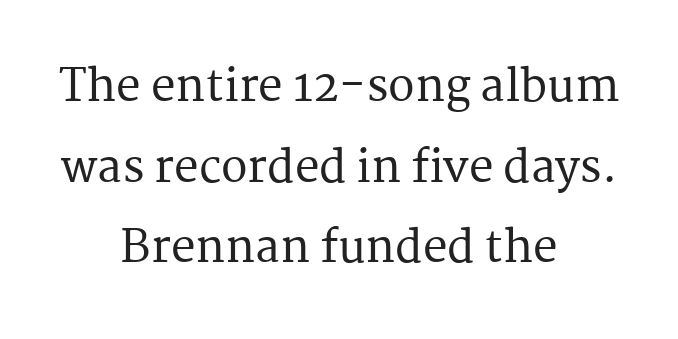
The image shows 44 px serif type, upright; set centered, line spacing 1.83x, normal letter spacing, not underlined; medium stroke contrast and a medium x-height.
